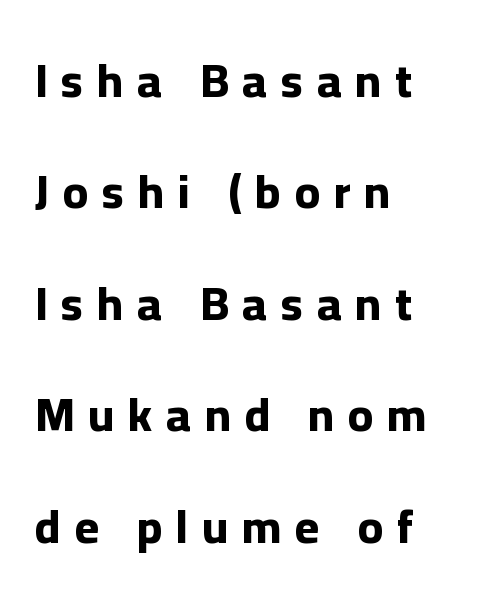
The image shows 47 px bold sans-serif type, upright; set left-aligned, loose line spacing (2.37x), unusually wide letter spacing (+0.29 em), not underlined; low stroke contrast and a medium x-height.
